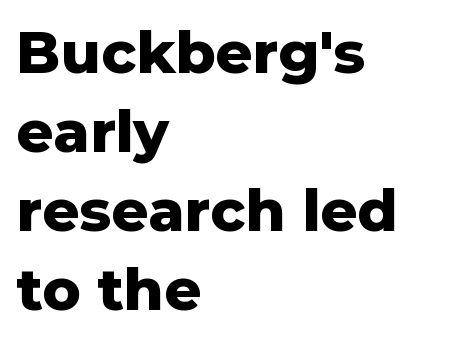
{"serif": "no", "italic": "no", "bold": "yes", "weight": "heavy", "width": "normal", "stroke_contrast": "low", "x_height": "medium", "monospaced": "no", "underline": "no", "align": "left", "line_spacing": "normal", "line_spacing_ratio": 1.36, "letter_spacing": "normal", "letter_spacing_em": 0.0, "glyph_px": 58}
